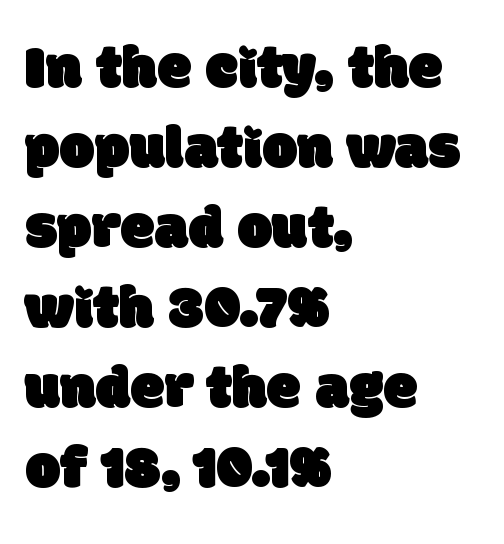
The image shows 62 px sans-serif type; set left-aligned, normal line spacing (1.29x), normal letter spacing, not underlined; low stroke contrast and a large x-height.
